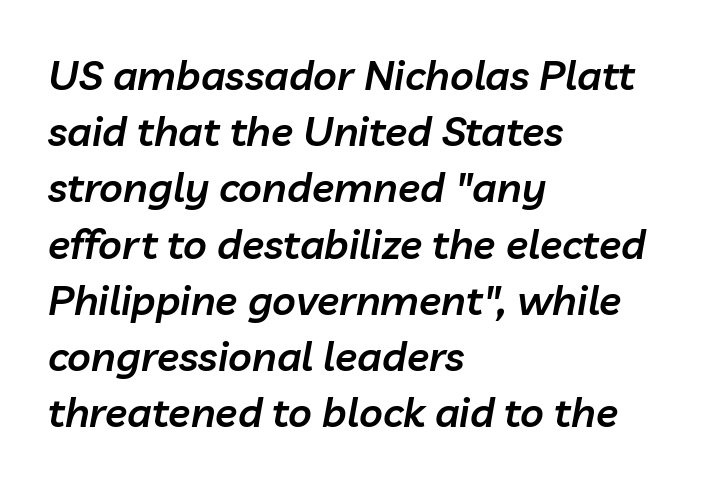
Proportional: the letters do not fall into vertical columns. The font's italic variant was chosen for this text. The glyphs are unaccompanied by any horizontal stroke below them. One-word summary of the alignment: left.
